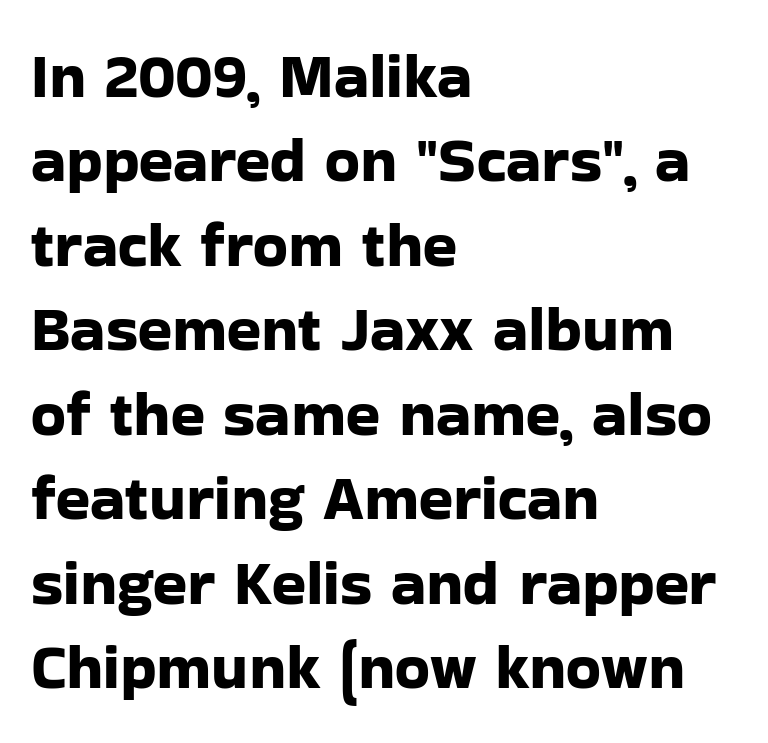
In terms of letterform style, serifs are entirely absent. Line spacing here is normal. Characters remain perfectly vertical along every line. Varying glyph widths throughout — classic text-font behaviour.
